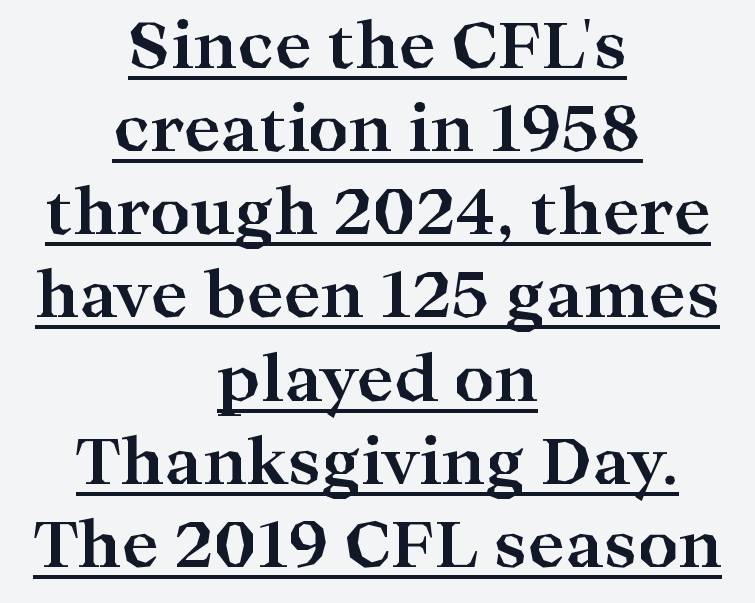
{"serif": "yes", "italic": "no", "bold": "yes", "weight": "bold", "width": "wide", "stroke_contrast": "high", "x_height": "medium", "monospaced": "no", "underline": "yes", "align": "center", "line_spacing": "normal", "line_spacing_ratio": 1.32, "letter_spacing": "normal", "letter_spacing_em": 0.0, "glyph_px": 63}
